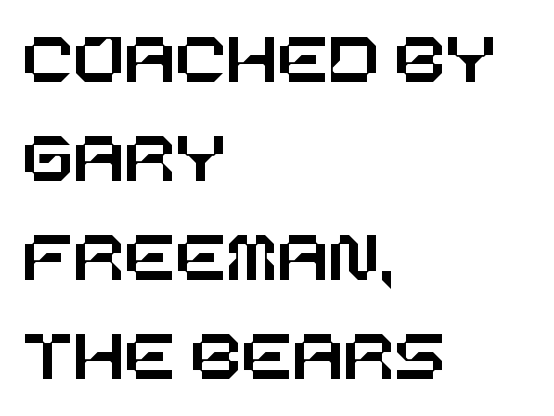
Q: Is the text italic (slanted)? A: No, it is upright.
Q: Is the text underlined? A: No.
Q: How is the paragraph aligned? A: Left-aligned.
Q: Is the spacing between letters normal or unusually wide? A: Normal.
Q: Is the spacing between lines tight, normal or loose? A: Normal.
Q: Width (condensed, normal, or wide)? A: Normal.
Q: Stroke contrast? A: Low.
Q: x-height? A: Large.
